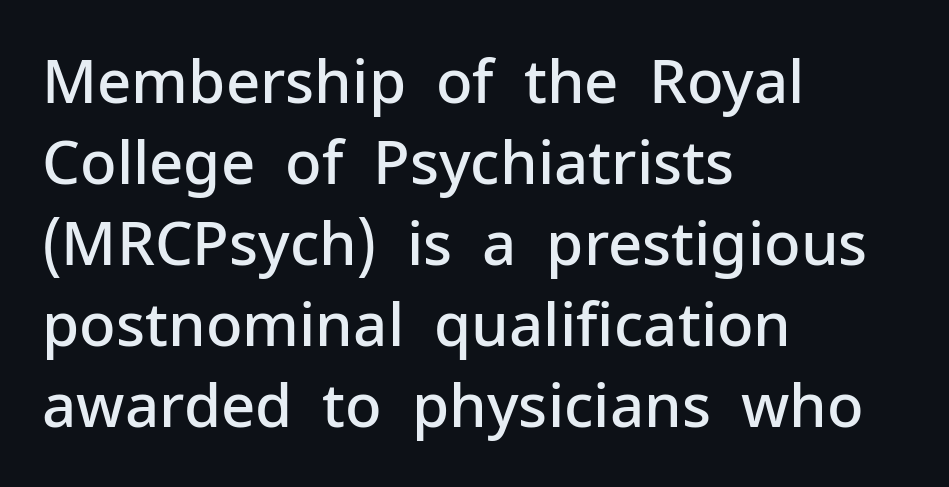
The tracking reads as untouched default to a designer's eye. These lines carry some extra weight — a demibold, not a full bold. The rows are spaced the way most documents space them. Check where the strokes stop: nothing finishes them off — pure sans. If you drew a line through each stem, it would be perfectly vertical. Do the characters align in a grid? No, the font is proportional.
